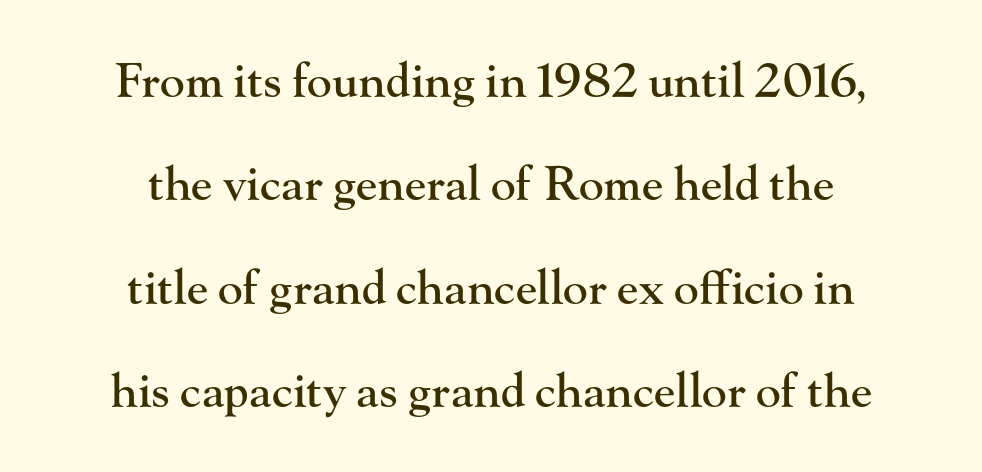
The image shows 47 px serif type, upright; set centered, loose line spacing (2.2x), normal letter spacing, not underlined; high stroke contrast and a small x-height.
